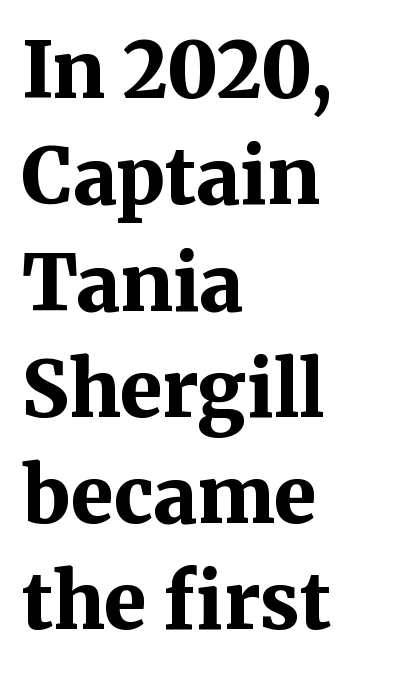
The image shows 77 px bold serif type, upright; set left-aligned, normal line spacing (1.38x), normal letter spacing, not underlined; medium stroke contrast and a medium x-height.
